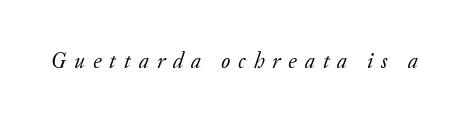
The image shows 22 px text type, italic (leaning right); set unusually wide letter spacing (+0.36 em), not underlined.
